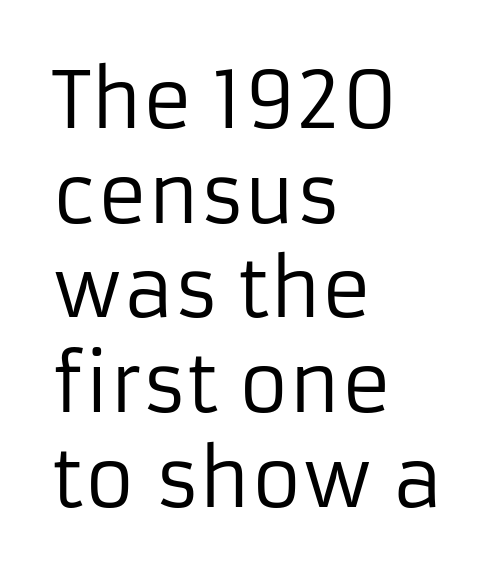
Q: Is the text bold? A: No.
Q: Is the text italic (slanted)? A: No, it is upright.
Q: Is the typeface a serif or a sans-serif typeface? A: Sans-serif.
Q: Is the text underlined? A: No.
Q: How is the paragraph aligned? A: Left-aligned.
Q: Is the spacing between letters normal or unusually wide? A: Normal.
Q: Width (condensed, normal, or wide)? A: Normal.
Q: Stroke contrast? A: Low.
Q: x-height? A: Medium.
Q: Monospaced? A: No.
